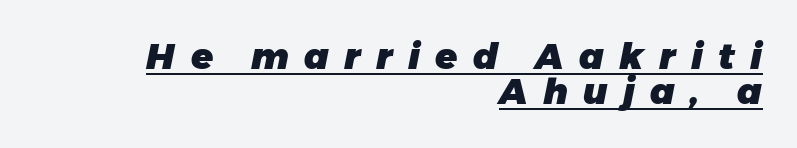
The image shows 36 px heavy sans-serif type; set right-aligned, tight line spacing (0.98x), unusually wide letter spacing (+0.42 em), underlined; low stroke contrast and a large x-height.
